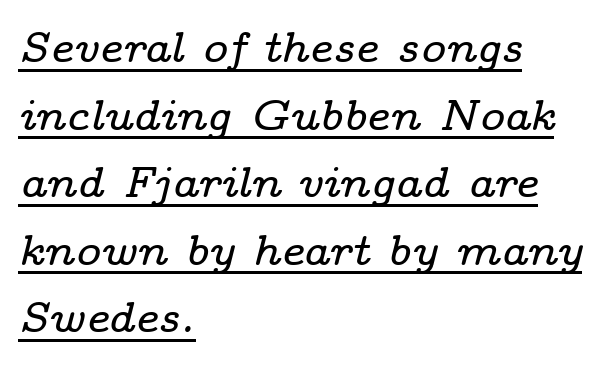
{"serif": "yes", "italic": "yes", "lean": "right", "slant_degrees": 14, "width": "wide", "stroke_contrast": "low", "x_height": "medium", "monospaced": "no", "underline": "yes", "align": "left", "line_spacing": "normal", "line_spacing_ratio": 1.57, "letter_spacing": "normal", "letter_spacing_em": 0.0, "glyph_px": 43}
